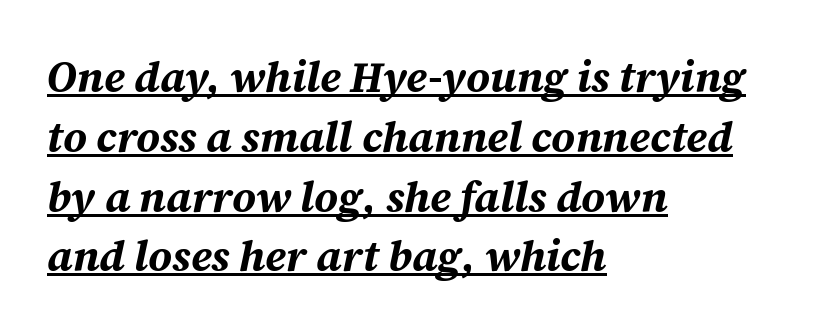
Q: Is the text bold? A: Yes.
Q: Is the text italic (slanted)? A: Yes, it leans right by about 12 degrees.
Q: Is the text underlined? A: Yes.
Q: How is the paragraph aligned? A: Left-aligned.
Q: Is the spacing between letters normal or unusually wide? A: Normal.
Q: Is the spacing between lines tight, normal or loose? A: Normal.
Q: Width (condensed, normal, or wide)? A: Normal.
Q: Stroke contrast? A: Medium.
Q: x-height? A: Medium.
Q: Monospaced? A: No.
